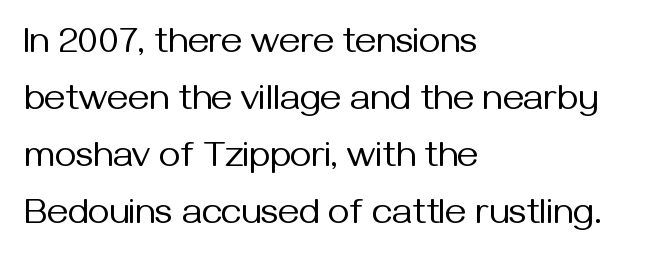
Q: Is the text bold? A: No.
Q: Is the text italic (slanted)? A: No, it is upright.
Q: Is the typeface a serif or a sans-serif typeface? A: Sans-serif.
Q: Is the text underlined? A: No.
Q: How is the paragraph aligned? A: Left-aligned.
Q: Is the spacing between letters normal or unusually wide? A: Normal.
Q: Is the spacing between lines tight, normal or loose? A: Normal.
Q: Width (condensed, normal, or wide)? A: Normal.
Q: Stroke contrast? A: Medium.
Q: x-height? A: Medium.
Q: Monospaced? A: No.
